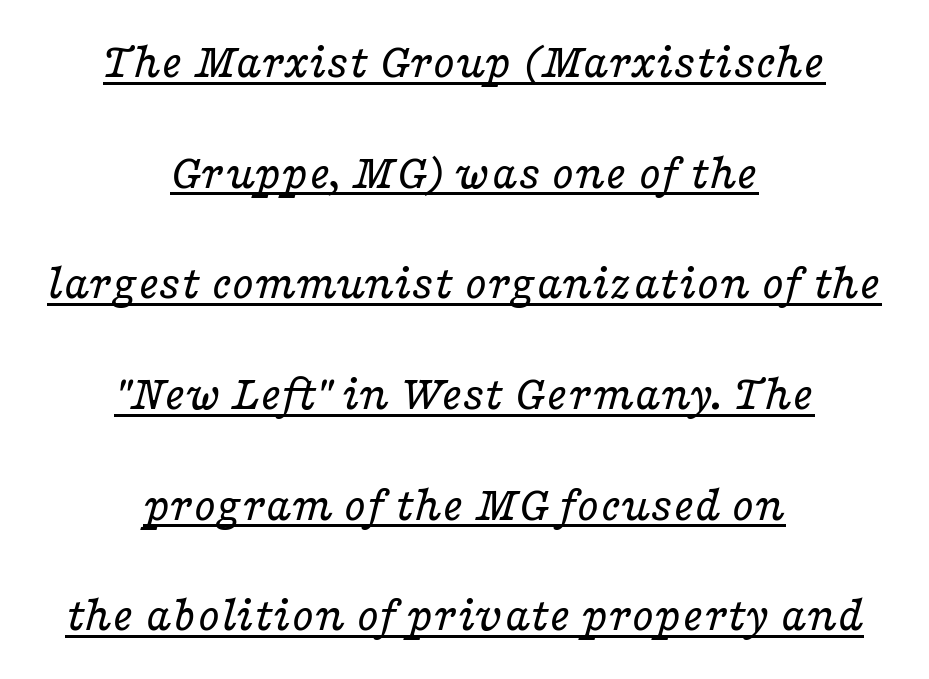
The image shows 51 px regular-weight, wide serif type, italic (leaning right); set centered, loose line spacing (2.17x), normal letter spacing, underlined; low stroke contrast and a medium x-height.
